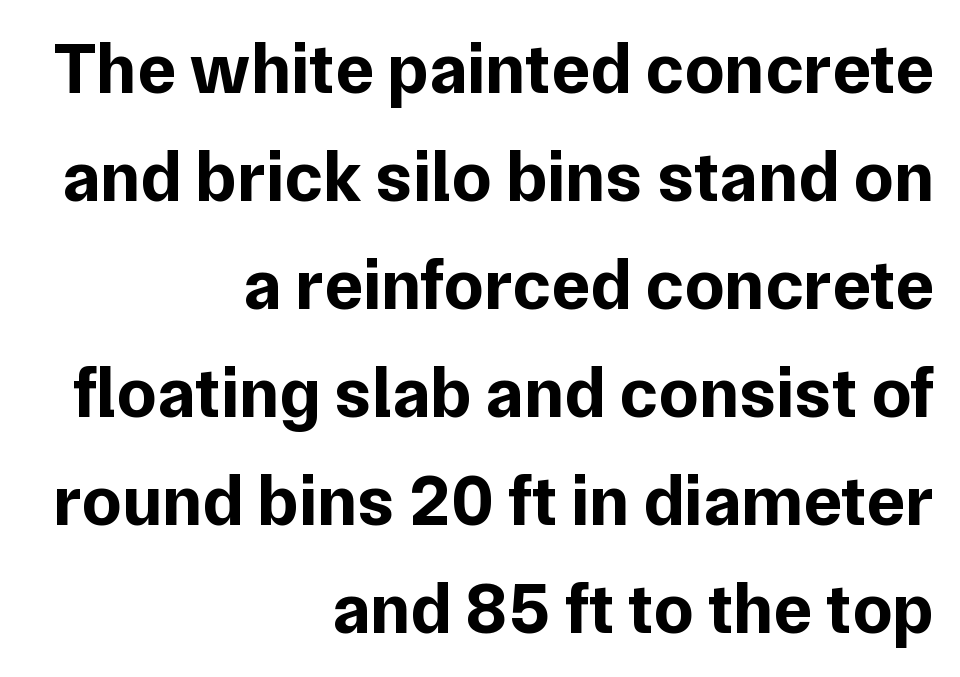
The area under the type is left untouched. Look at the tracking — it's just the regular setting, nothing added. Vertical strokes here are truly vertical. In terms of letterform style, serifs are entirely absent.
